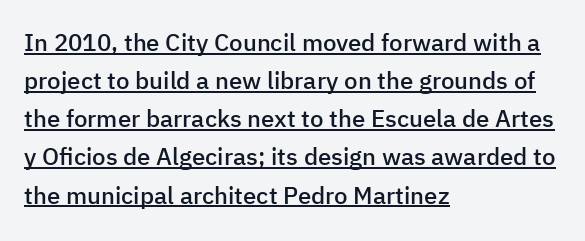
Q: Is the text bold? A: Semi-bold.
Q: Is the text italic (slanted)? A: No, it is upright.
Q: Is the text underlined? A: Yes.
Q: How is the paragraph aligned? A: Left-aligned.
Q: Is the spacing between letters normal or unusually wide? A: Normal.
Q: Is the spacing between lines tight, normal or loose? A: Normal.
